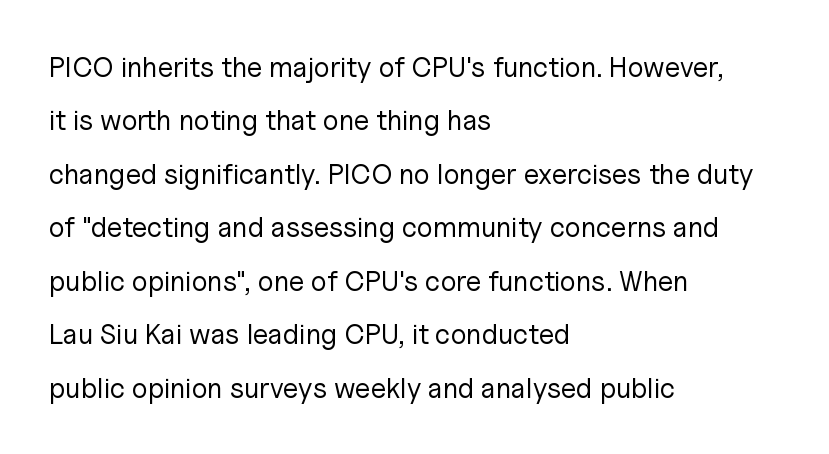
The image shows 28 px regular-weight sans-serif type, upright; set left-aligned, loose line spacing (1.91x), normal letter spacing, not underlined; low stroke contrast and a medium x-height.
